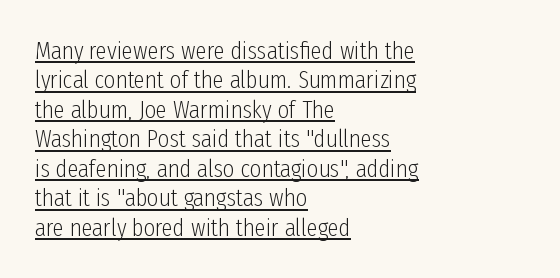
{"italic": "no", "bold": "no", "underline": "yes", "align": "left", "line_spacing_ratio": 1.18, "letter_spacing": "normal", "letter_spacing_em": 0.0, "glyph_px": 25}
